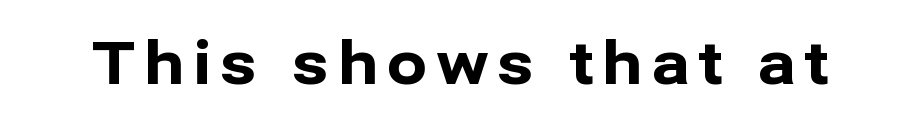
{"serif": "no", "italic": "no", "bold": "yes", "weight": "bold", "width": "normal", "stroke_contrast": "low", "x_height": "medium", "monospaced": "no", "underline": "no", "glyph_px": 60}
